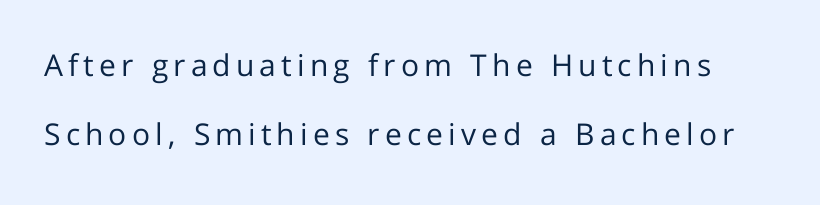
Q: Is the text bold? A: No.
Q: Is the text italic (slanted)? A: No, it is upright.
Q: Is the typeface a serif or a sans-serif typeface? A: Sans-serif.
Q: Is the text underlined? A: No.
Q: Is the spacing between lines tight, normal or loose? A: Loose.
Q: Width (condensed, normal, or wide)? A: Normal.
Q: Stroke contrast? A: Low.
Q: x-height? A: Medium.
Q: Monospaced? A: No.
